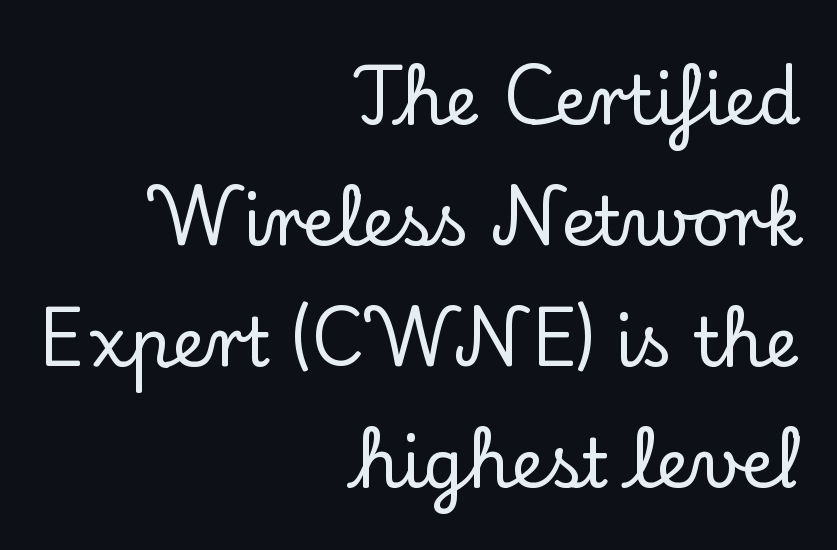
{"serif": "yes", "italic": "no", "width": "normal", "stroke_contrast": "low", "x_height": "small", "monospaced": "no", "underline": "no", "align": "right", "line_spacing_ratio": 1.78, "letter_spacing": "normal", "letter_spacing_em": 0.0, "glyph_px": 68}
